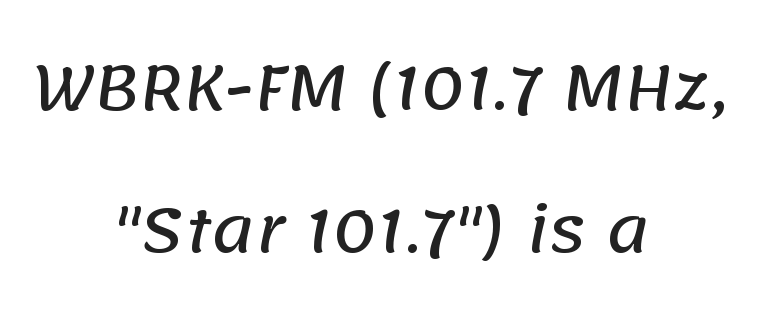
Q: Is the typeface a serif or a sans-serif typeface? A: Sans-serif.
Q: Is the text underlined? A: No.
Q: How is the paragraph aligned? A: Centered.
Q: Is the spacing between letters normal or unusually wide? A: Normal.
Q: Is the spacing between lines tight, normal or loose? A: Loose.
Q: Width (condensed, normal, or wide)? A: Normal.
Q: Stroke contrast? A: Low.
Q: x-height? A: Large.
Q: Monospaced? A: No.
